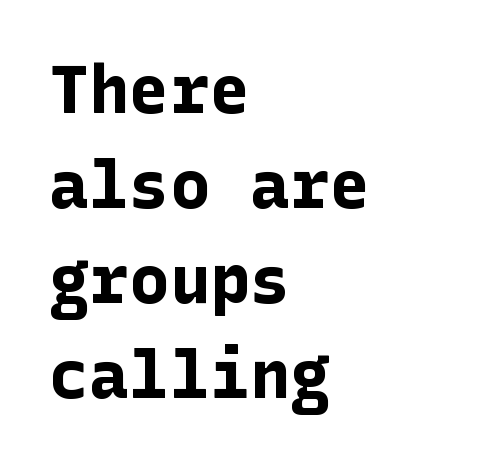
The image shows 67 px bold sans-serif type, upright; set left-aligned, normal line spacing (1.42x), normal letter spacing, not underlined; low stroke contrast and a medium x-height.
